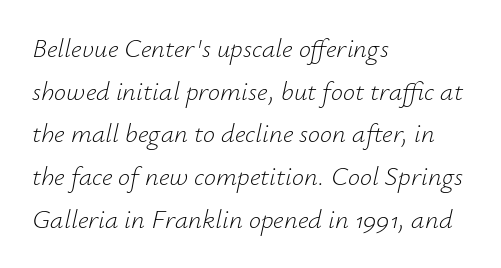
Any mark beneath the type? The region is blank. The lines sit at an ordinary, default distance from one another. This rendering leaves character spacing at its baseline value. A student would call this left alignment; a typographer would say flush left, rag right. Ink coverage per letter is moderate at most. Would a proofreader flag this as italicized? Yes.
